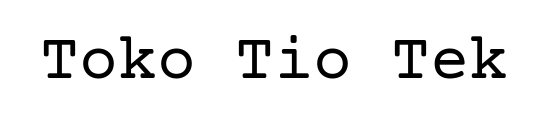
{"serif": "yes", "italic": "no", "bold": "no", "weight": "regular", "width": "normal", "stroke_contrast": "low", "x_height": "medium", "underline": "no", "letter_spacing": "normal", "letter_spacing_em": 0.0, "glyph_px": 65}
